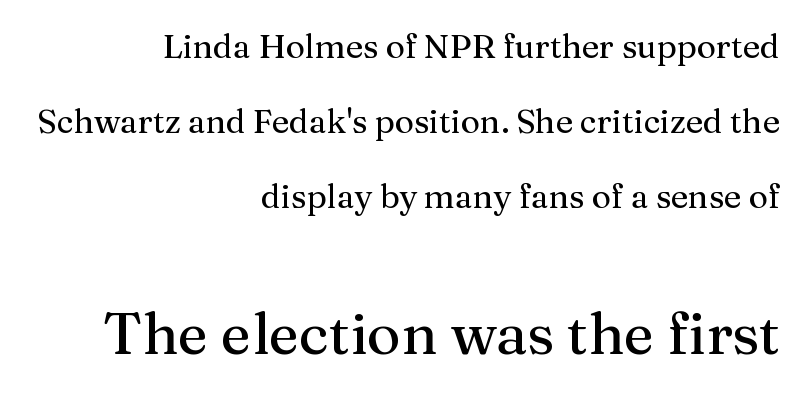
{"serif": "yes", "italic": "no", "width": "normal", "stroke_contrast": "medium", "x_height": "medium", "monospaced": "no", "underline": "no", "align": "right", "line_spacing": "loose", "line_spacing_ratio": 2.28, "letter_spacing": "normal", "letter_spacing_em": 0.0, "larger_block": "second", "size_ratio": 1.76, "glyph_px": 58}
